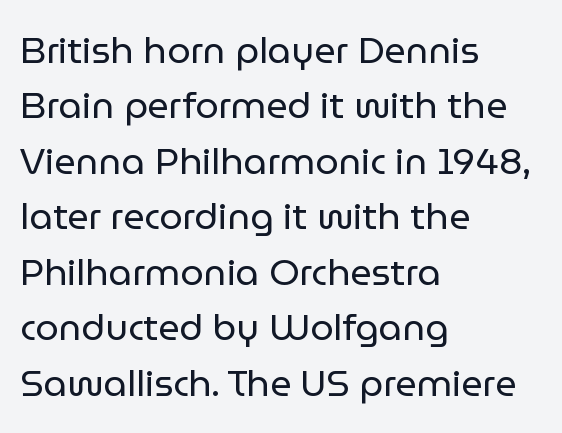
Q: Is the text bold? A: No.
Q: Is the text italic (slanted)? A: No, it is upright.
Q: Is the typeface a serif or a sans-serif typeface? A: Sans-serif.
Q: Is the text underlined? A: No.
Q: How is the paragraph aligned? A: Left-aligned.
Q: Is the spacing between letters normal or unusually wide? A: Normal.
Q: Is the spacing between lines tight, normal or loose? A: Normal.
Q: Width (condensed, normal, or wide)? A: Normal.
Q: Stroke contrast? A: Low.
Q: x-height? A: Medium.
Q: Monospaced? A: No.
